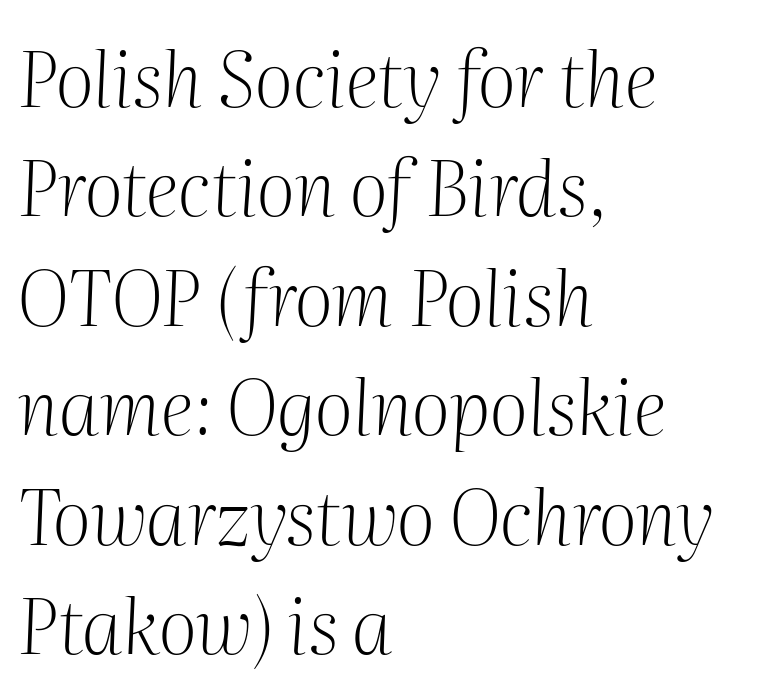
{"serif": "yes", "italic": "yes", "lean": "right", "slant_degrees": 2, "bold": "no", "weight": "light", "width": "normal", "stroke_contrast": "medium", "x_height": "medium", "monospaced": "no", "underline": "no", "align": "left", "line_spacing": "normal", "line_spacing_ratio": 1.44, "letter_spacing": "normal", "letter_spacing_em": 0.0, "glyph_px": 76}
